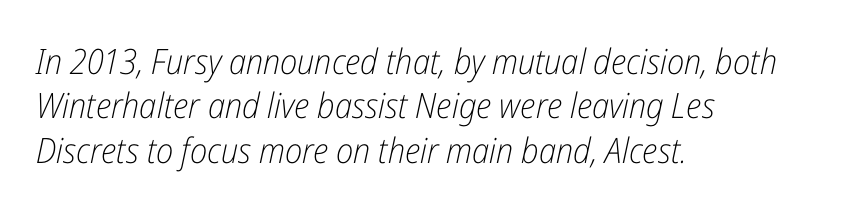
{"italic": "yes", "lean": "right", "slant_degrees": 12, "bold": "no", "weight": "light", "width": "condensed", "stroke_contrast": "low", "x_height": "medium", "monospaced": "no", "underline": "no", "align": "left", "line_spacing": "normal", "line_spacing_ratio": 1.27, "letter_spacing": "normal", "letter_spacing_em": 0.0, "glyph_px": 35}
